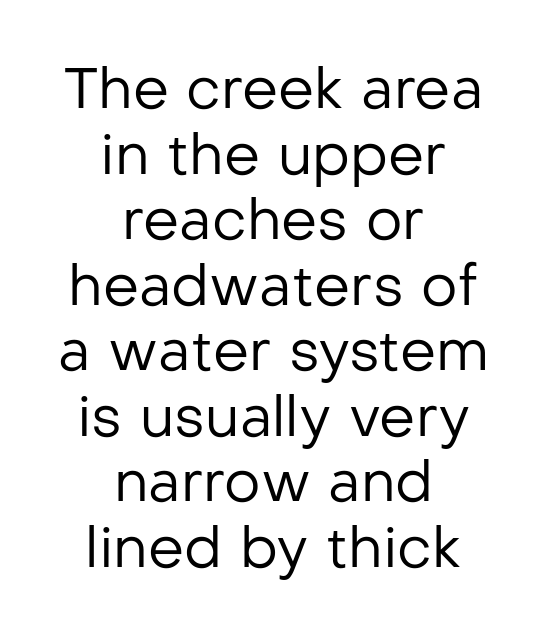
{"serif": "no", "italic": "no", "bold": "no", "weight": "regular", "width": "normal", "stroke_contrast": "low", "x_height": "medium", "monospaced": "no", "underline": "no", "align": "center", "line_spacing": "tight", "line_spacing_ratio": 1.15, "letter_spacing": "normal", "letter_spacing_em": 0.0, "glyph_px": 57}
